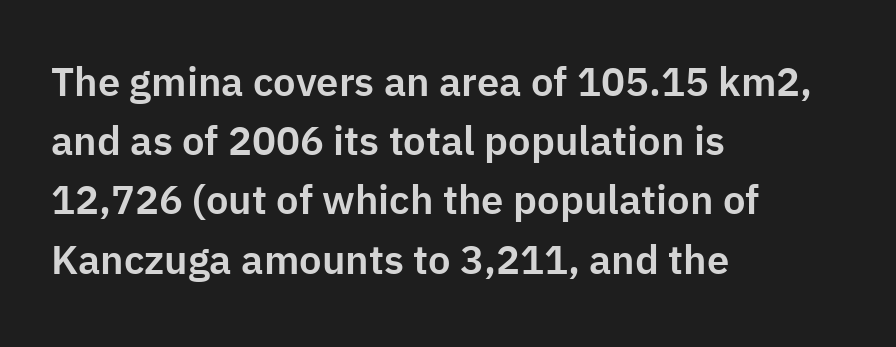
The image shows 40 px sans-serif type, upright; set left-aligned, normal line spacing (1.48x), normal letter spacing, not underlined; low stroke contrast and a medium x-height.
